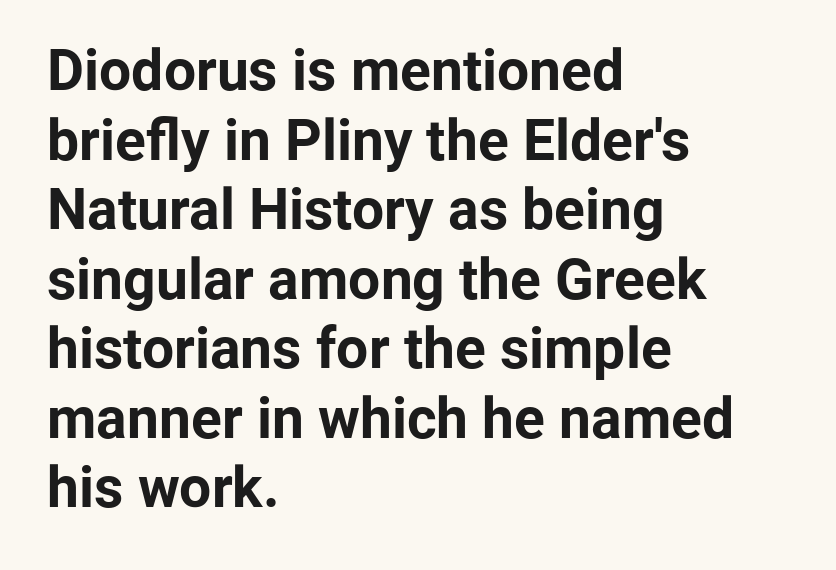
The line texture is even and compact thanks to regular tracking. Note the varied advance widths — an 'i' is clearly narrower than an 'm'. Nope, not italic — everything's standing straight. Words float on clear page, feet unadorned. Typeset ragged right — the left edge is the straight one.
